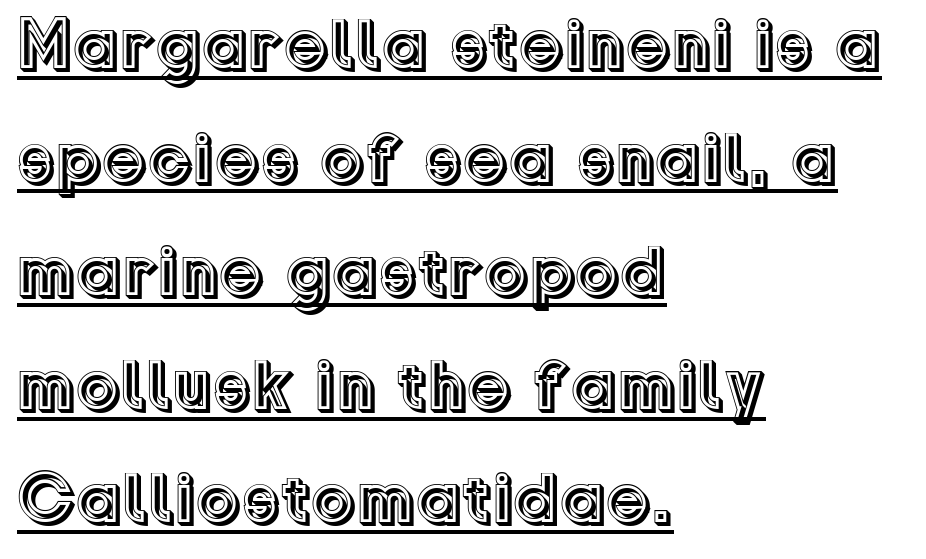
The tracking reads as untouched default to a designer's eye. The specimen includes a rule beneath the text block's lines. Compared with typical paragraphs, the rows here are spaced about the same. Does the lettering tilt? It doesn't — this is upright.
